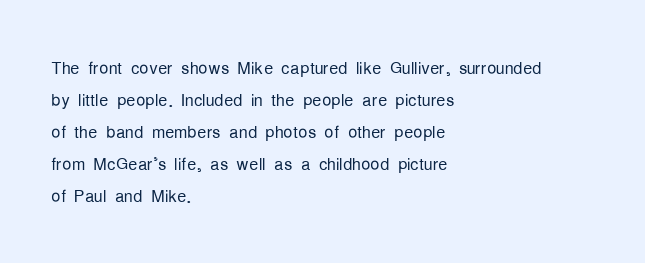
Caption: standard tracking, unaltered. Does the leading feel generous? No, just average. The lines are quadded left. Check the space under the baseline: it is left empty.
